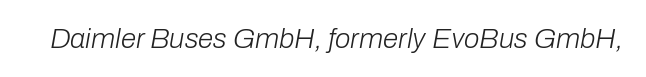
The image shows 28 px light type, italic (leaning right); set normal letter spacing, not underlined; low stroke contrast and a medium x-height.
